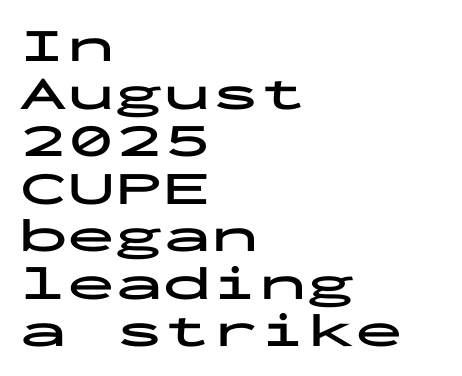
Compared with an ordinary text face, these strokes are far heavier — a full bold. Caption: multi-line text, flush left, ragged right. Tall strokes in this sample are plumb rather than angled. Note the uniform advance width — an 'i' takes as much space as an 'm'. The foot of each line stays bare and open.
